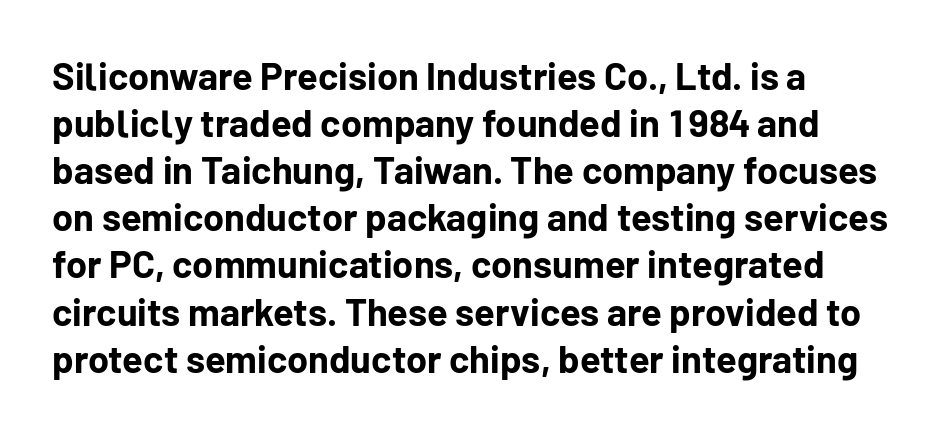
The image shows 38 px bold sans-serif type, upright; set left-aligned, line spacing 1.24x, normal letter spacing, not underlined; low stroke contrast and a medium x-height.
